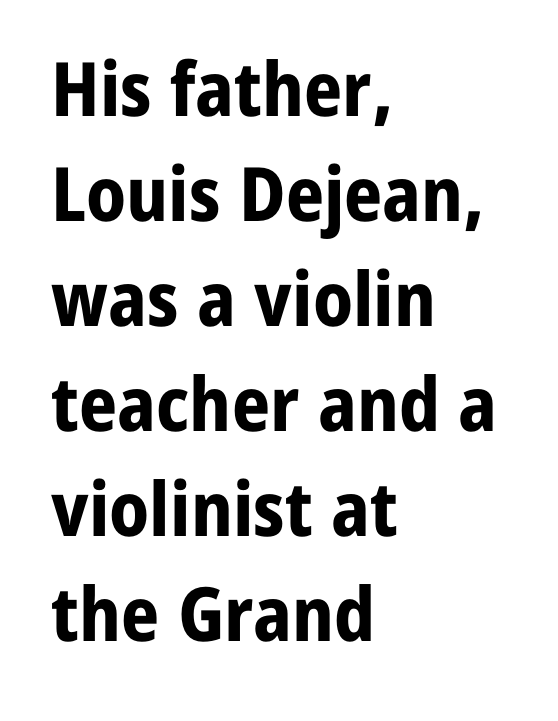
Q: Is the text bold? A: Yes.
Q: Is the text italic (slanted)? A: No, it is upright.
Q: Is the typeface a serif or a sans-serif typeface? A: Sans-serif.
Q: Is the text underlined? A: No.
Q: How is the paragraph aligned? A: Left-aligned.
Q: Is the spacing between letters normal or unusually wide? A: Normal.
Q: Is the spacing between lines tight, normal or loose? A: Normal.
Q: Width (condensed, normal, or wide)? A: Normal.
Q: Stroke contrast? A: Low.
Q: x-height? A: Medium.
Q: Monospaced? A: No.
